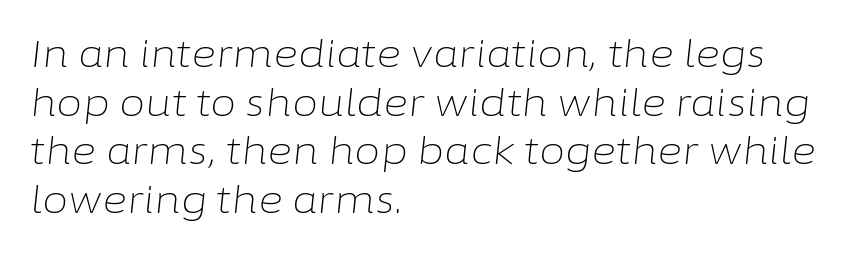
A typesetter would call this proportional, since set widths differ per character. The font is comparable to plain body text, perhaps lighter. Visually the block forms a straight wall on the left and a jagged coastline on the right. Glyph-to-glyph distance matches everyday printed text. The letters are slanted; this is an italic face.
